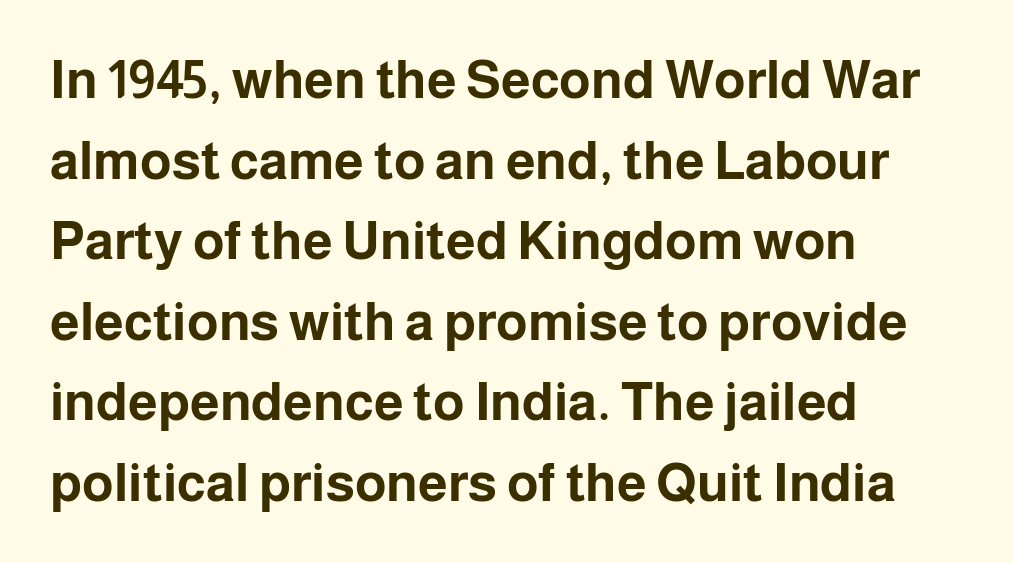
The image shows 53 px bold sans-serif type, upright; set left-aligned, normal line spacing (1.52x), normal letter spacing, not underlined; low stroke contrast and a medium x-height.
